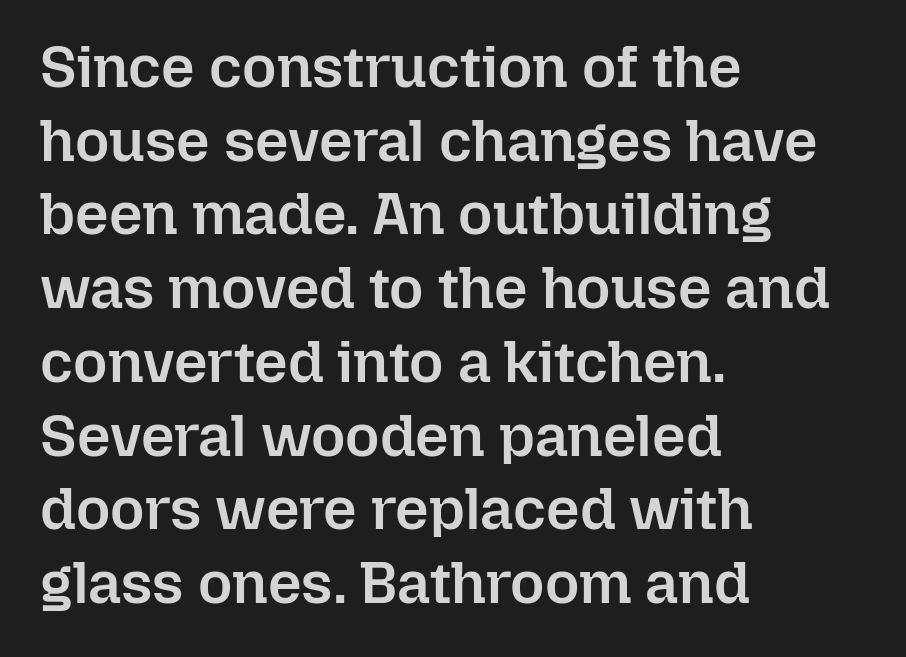
Q: Is the text bold? A: Semi-bold.
Q: Is the text italic (slanted)? A: No, it is upright.
Q: Is the text underlined? A: No.
Q: How is the paragraph aligned? A: Left-aligned.
Q: Is the spacing between letters normal or unusually wide? A: Normal.
Q: Is the spacing between lines tight, normal or loose? A: Normal.
Q: Width (condensed, normal, or wide)? A: Normal.
Q: Stroke contrast? A: Low.
Q: x-height? A: Medium.
Q: Monospaced? A: No.
